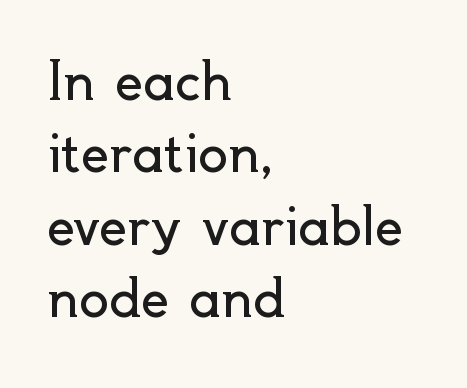
Q: Is the text bold? A: No.
Q: Is the text italic (slanted)? A: No, it is upright.
Q: Is the typeface a serif or a sans-serif typeface? A: Sans-serif.
Q: Is the text underlined? A: No.
Q: How is the paragraph aligned? A: Left-aligned.
Q: Is the spacing between letters normal or unusually wide? A: Normal.
Q: Is the spacing between lines tight, normal or loose? A: Normal.
Q: Width (condensed, normal, or wide)? A: Normal.
Q: x-height? A: Small.
Q: Monospaced? A: No.
